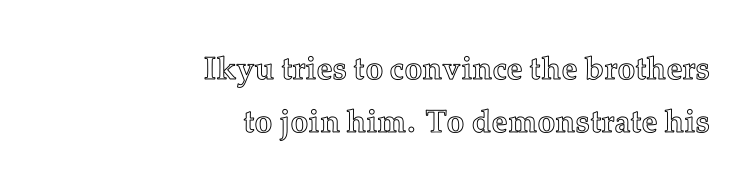
{"italic": "no", "width": "normal", "x_height": "medium", "monospaced": "no", "underline": "no", "align": "right", "line_spacing": "normal", "line_spacing_ratio": 1.67, "letter_spacing": "normal", "letter_spacing_em": 0.0, "glyph_px": 32}
